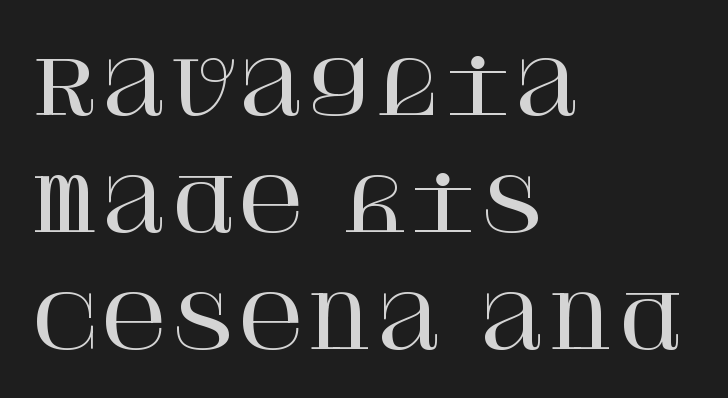
{"serif": "yes", "italic": "no", "width": "normal", "stroke_contrast": "high", "x_height": "large", "underline": "no", "align": "left", "line_spacing": "normal", "line_spacing_ratio": 1.58, "letter_spacing": "normal", "letter_spacing_em": 0.0, "glyph_px": 74}
